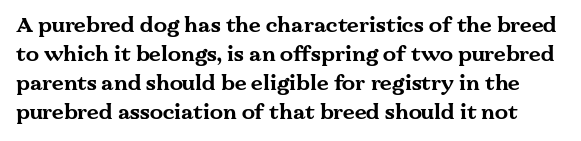
Q: Is the text bold? A: Yes.
Q: Is the text italic (slanted)? A: No, it is upright.
Q: Is the text underlined? A: No.
Q: Is the spacing between letters normal or unusually wide? A: Normal.
Q: Is the spacing between lines tight, normal or loose? A: Normal.
